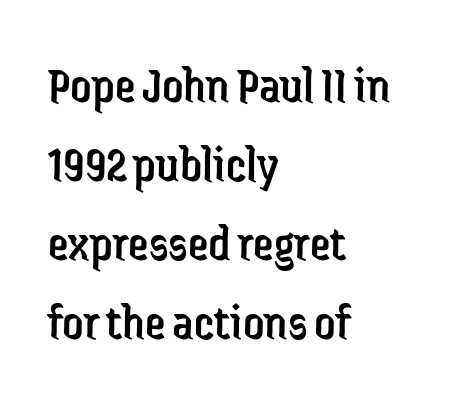
Teacher's note: observe the even left margin — that is flush-left alignment. Descenders hang freely into open space. Looks like regular typesetting: each glyph gets only the width it needs. The passage shown is not bold in any degree. Check where the strokes stop: nothing finishes them off — pure sans. The block of text has a typical density, with ordinary space between rows.
